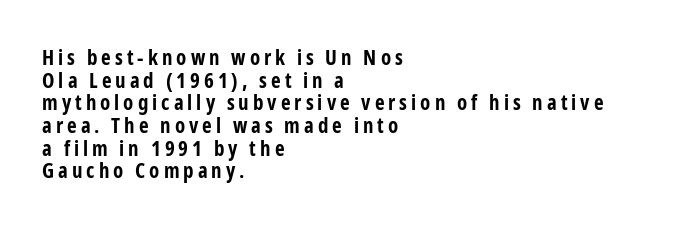
The image shows 21 px bold type, upright; set left-aligned, tight line spacing (1.08x), not underlined.
